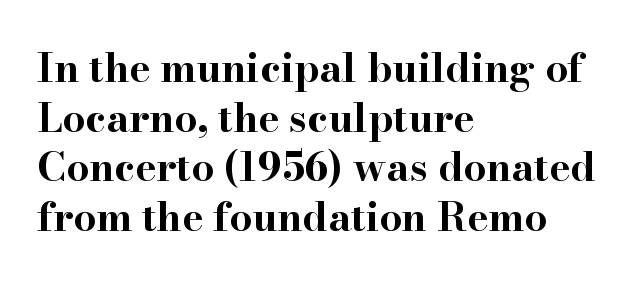
The image shows 40 px bold, wide serif type, upright; set left-aligned, line spacing 1.24x, normal letter spacing, not underlined; high stroke contrast and a small x-height.
